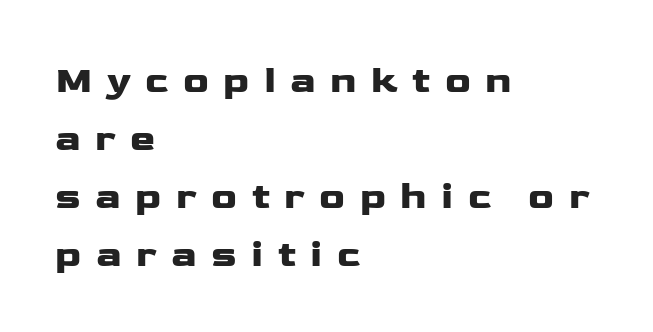
A typesetter would label this face a sans. Loose tracking; the words dissolve into strings of separated letters. The specimen reads as upright at a glance. Check the space under the baseline: it is left empty. Think of a printed novel: that variable character pitch is what you see here. Regarding leading, the lines here are spaced in the standard way.
